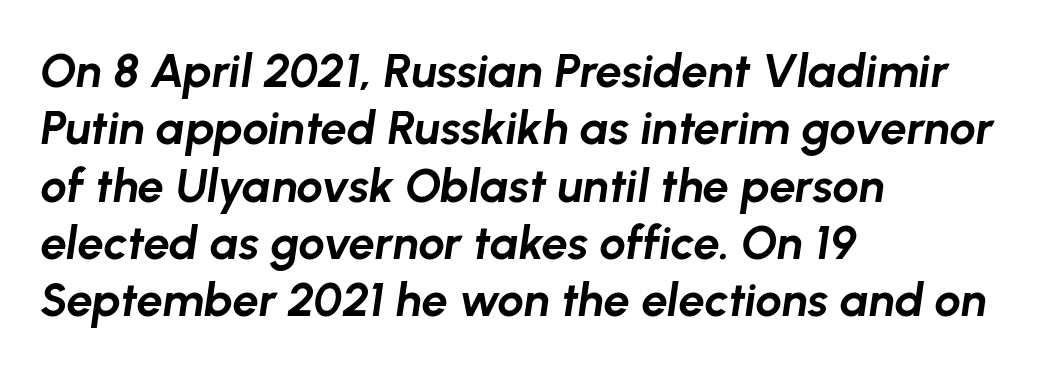
{"italic": "yes", "lean": "right", "slant_degrees": 8, "bold": "yes", "weight": "bold", "width": "normal", "stroke_contrast": "low", "x_height": "medium", "monospaced": "no", "underline": "no", "align": "left", "line_spacing_ratio": 1.22, "letter_spacing": "normal", "letter_spacing_em": 0.0, "glyph_px": 47}
